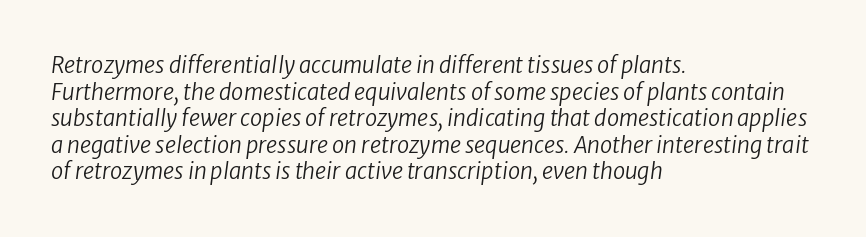
{"italic": "yes", "lean": "right", "slant_degrees": 8, "bold": "no", "underline": "no", "align": "left", "line_spacing_ratio": 1.21, "letter_spacing": "normal", "letter_spacing_em": 0.0, "glyph_px": 22}
